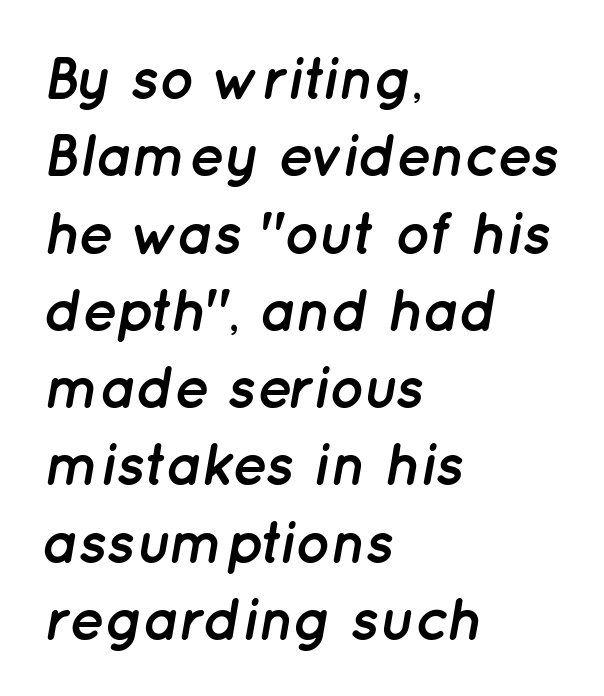
The image shows 59 px semibold type, italic (leaning right); set left-aligned, normal line spacing (1.31x), normal letter spacing, not underlined; low stroke contrast and a medium x-height.
